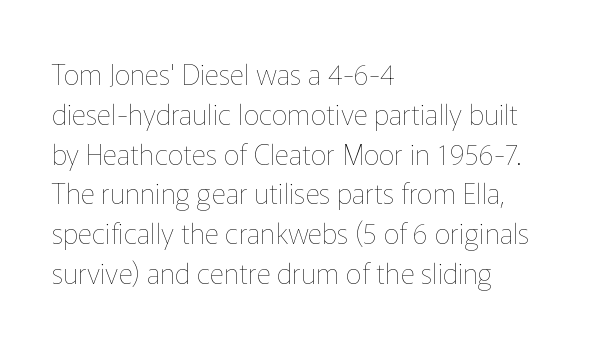
Q: Is the text bold? A: No.
Q: Is the text italic (slanted)? A: No, it is upright.
Q: Is the text underlined? A: No.
Q: How is the paragraph aligned? A: Left-aligned.
Q: Is the spacing between letters normal or unusually wide? A: Normal.
Q: Is the spacing between lines tight, normal or loose? A: Normal.
Q: Width (condensed, normal, or wide)? A: Normal.
Q: Stroke contrast? A: Low.
Q: x-height? A: Medium.
Q: Monospaced? A: No.
